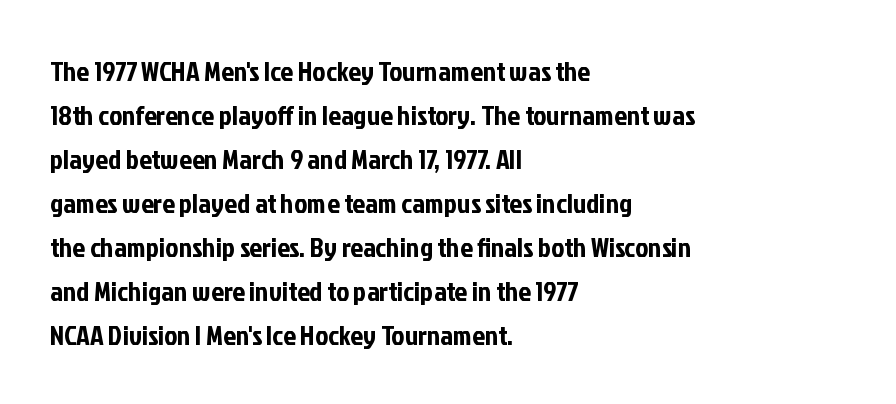
Q: Is the text italic (slanted)? A: No, it is upright.
Q: Is the typeface a serif or a sans-serif typeface? A: Sans-serif.
Q: Is the text underlined? A: No.
Q: How is the paragraph aligned? A: Left-aligned.
Q: Is the spacing between letters normal or unusually wide? A: Normal.
Q: Is the spacing between lines tight, normal or loose? A: Normal.
Q: Width (condensed, normal, or wide)? A: Condensed.
Q: Stroke contrast? A: Low.
Q: x-height? A: Medium.
Q: Monospaced? A: No.
